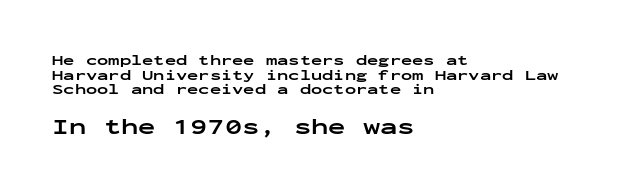
The image shows 23 px bold type, upright; set left-aligned, tight line spacing (0.97x), normal letter spacing, not underlined; the second (bottom) block is 1.53x larger.
